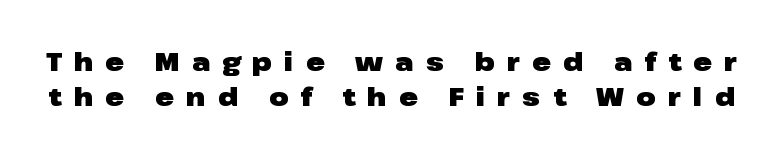
Q: Is the text bold? A: Yes.
Q: Is the text italic (slanted)? A: No, it is upright.
Q: Is the text underlined? A: No.
Q: Is the spacing between letters normal or unusually wide? A: Unusually wide.
Q: Is the spacing between lines tight, normal or loose? A: Normal.
